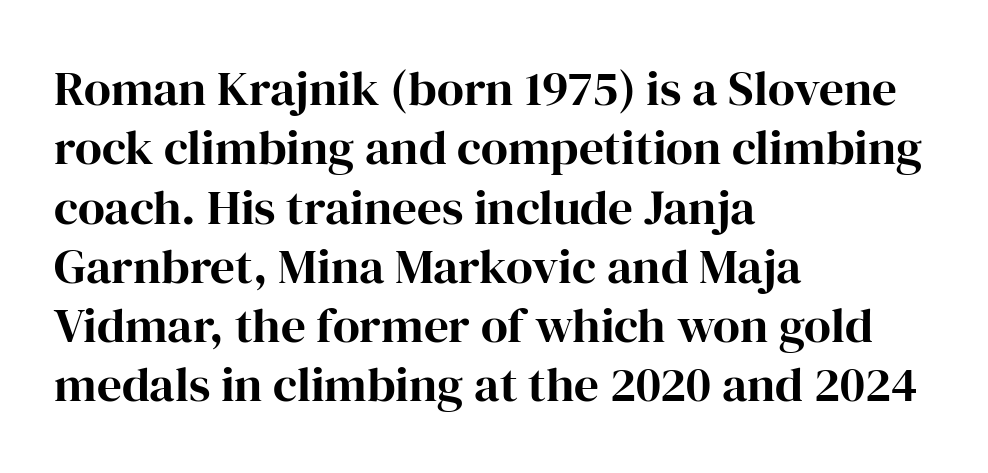
Note the varied advance widths — an 'i' is clearly narrower than an 'm'. A full-strength bold gives these letters their thick strokes. These lines were composed using upright roman letters. Words float on clear page, feet unadorned. Each word holds together tightly as a unit, with standard inter-letter gaps. Note: serifs present on the glyphs.
